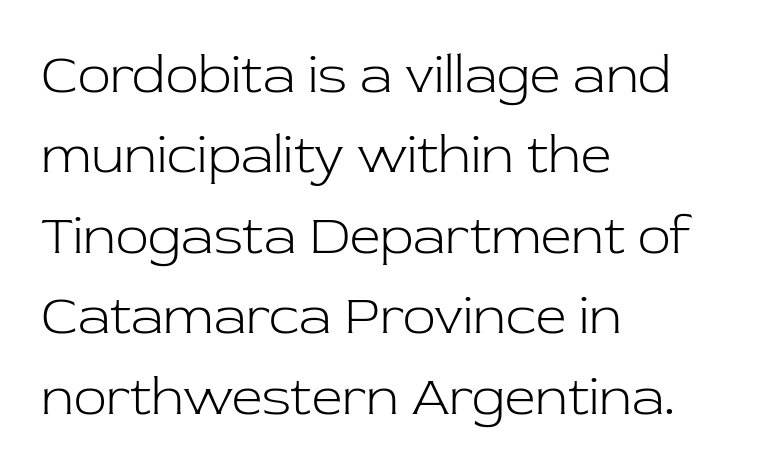
The image shows 54 px light serif type, upright; set left-aligned, normal line spacing (1.49x), normal letter spacing, not underlined; low stroke contrast and a medium x-height.
